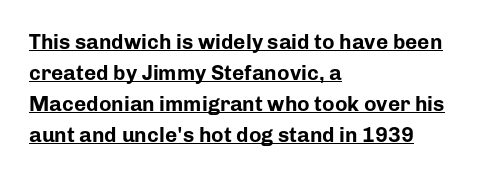
Q: Is the text bold? A: Yes.
Q: Is the text italic (slanted)? A: No, it is upright.
Q: Is the text underlined? A: Yes.
Q: How is the paragraph aligned? A: Left-aligned.
Q: Is the spacing between letters normal or unusually wide? A: Normal.
Q: Is the spacing between lines tight, normal or loose? A: Normal.
